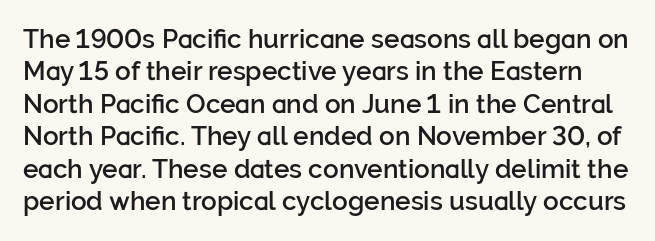
The words here are not underlined. Standard letterfit; no display-style spreading of the glyphs. Quick note: interline space is typical. Stems and bowls a touch heavier than normal — semibold. Upright lettering throughout.
